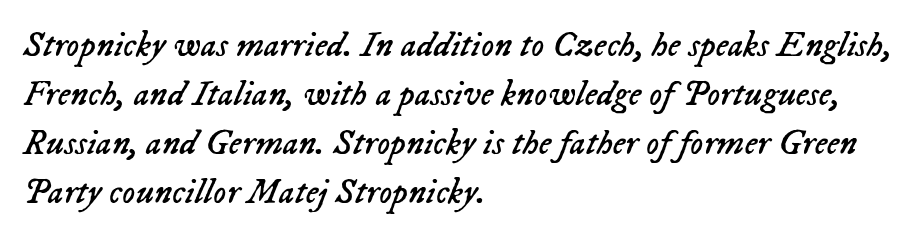
The image shows 36 px regular-weight type, italic (leaning right); set left-aligned, normal line spacing (1.36x), normal letter spacing, not underlined; low stroke contrast and a medium x-height.
